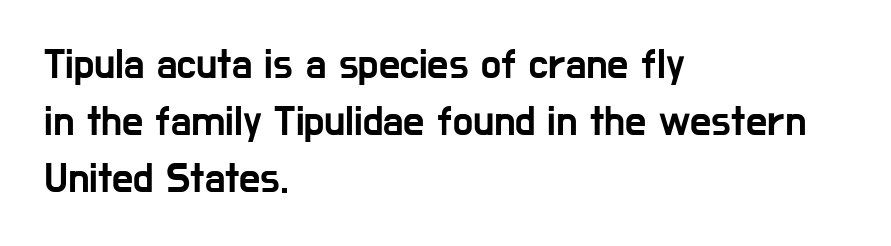
{"serif": "no", "italic": "no", "width": "condensed", "stroke_contrast": "low", "x_height": "medium", "monospaced": "no", "underline": "no", "align": "left", "line_spacing": "normal", "line_spacing_ratio": 1.36, "letter_spacing": "normal", "letter_spacing_em": 0.0, "glyph_px": 42}
